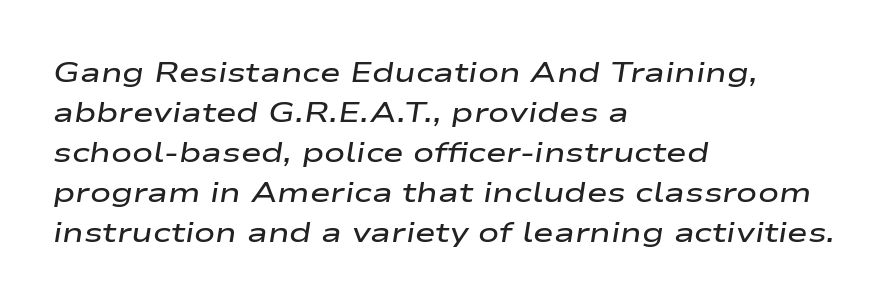
The sample has been set in demibold, a notch under bold. Does extra space separate the letters? No, they use regular spacing. Plain, unruled lines of type. The rag falls on the right side of this text block.
